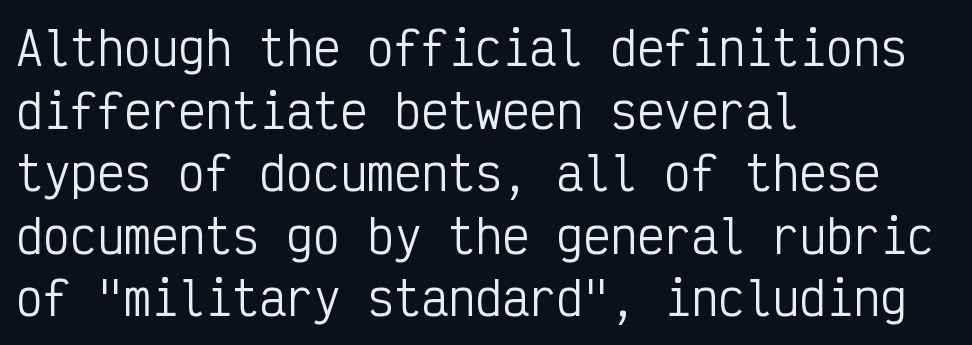
Here the designer chose a console-style face with uniform glyph widths. Quick note: interline space is typical. Any mark beneath the type? The region is blank. Check where the strokes stop: nothing finishes them off — pure sans. Alignment: flush left. Rendered with straight, roman letterforms.
